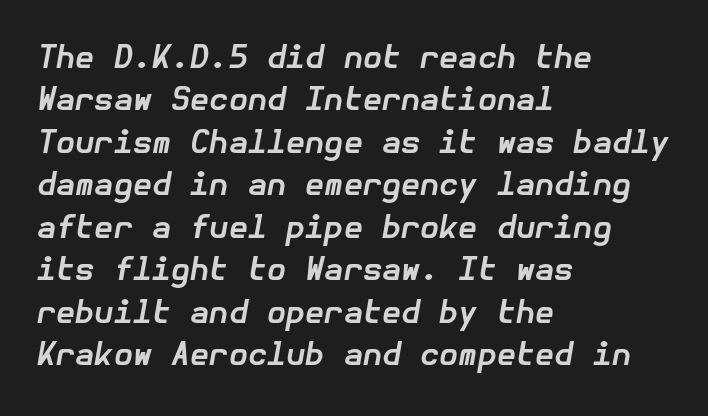
Q: Is the text bold? A: Yes.
Q: Is the text italic (slanted)? A: Yes, it leans right by about 10 degrees.
Q: Is the text underlined? A: No.
Q: How is the paragraph aligned? A: Left-aligned.
Q: Is the spacing between letters normal or unusually wide? A: Normal.
Q: Is the spacing between lines tight, normal or loose? A: Normal.
Q: Width (condensed, normal, or wide)? A: Normal.
Q: Stroke contrast? A: Low.
Q: x-height? A: Medium.
